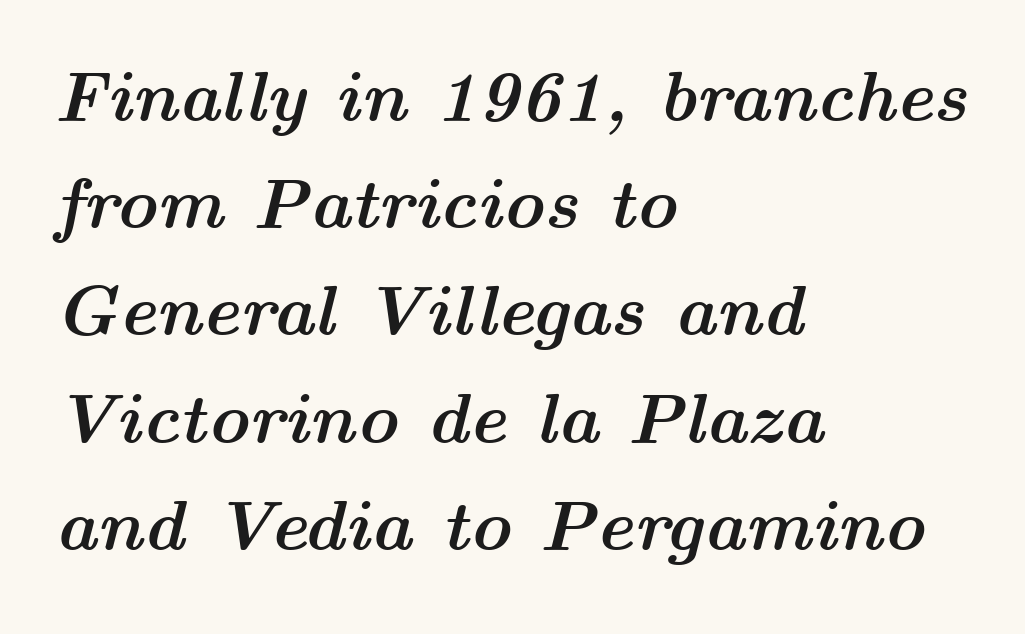
{"italic": "yes", "lean": "right", "slant_degrees": 14, "bold": "yes", "weight": "semibold", "width": "wide", "stroke_contrast": "medium", "x_height": "medium", "monospaced": "no", "underline": "no", "align": "left", "line_spacing": "normal", "line_spacing_ratio": 1.51, "letter_spacing": "normal", "letter_spacing_em": 0.0, "glyph_px": 71}
